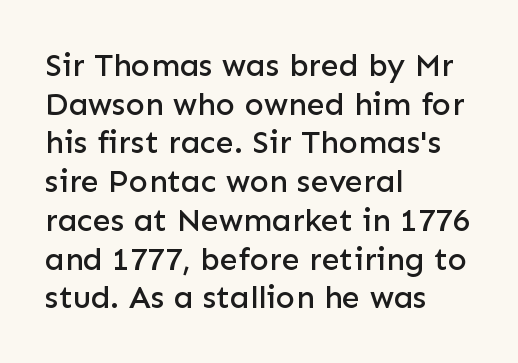
Q: Is the text italic (slanted)? A: No, it is upright.
Q: Is the typeface a serif or a sans-serif typeface? A: Sans-serif.
Q: Is the text underlined? A: No.
Q: How is the paragraph aligned? A: Left-aligned.
Q: Is the spacing between letters normal or unusually wide? A: Normal.
Q: Width (condensed, normal, or wide)? A: Normal.
Q: Stroke contrast? A: Low.
Q: x-height? A: Medium.
Q: Monospaced? A: No.
